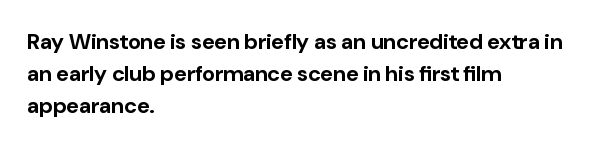
Q: Is the text bold? A: Yes.
Q: Is the text italic (slanted)? A: No, it is upright.
Q: Is the text underlined? A: No.
Q: How is the paragraph aligned? A: Left-aligned.
Q: Is the spacing between letters normal or unusually wide? A: Normal.
Q: Is the spacing between lines tight, normal or loose? A: Normal.
